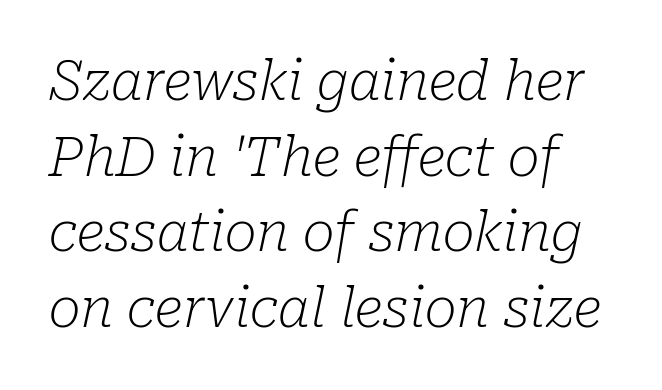
This rendering features lettering with no underline. Heft: none added — not bold. The whole block is typeset with a tilt. Here the glyphs are tracked normally, forming tight word shapes. The letters carry serifs — small finishing strokes at the ends of their stems.
